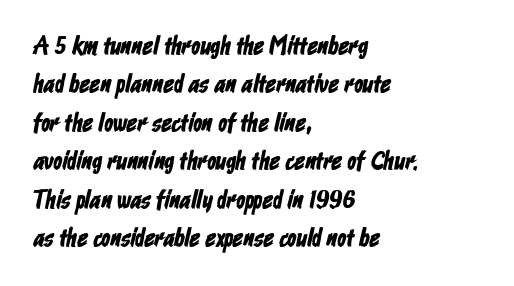
The image shows 26 px text type; set left-aligned, normal line spacing (1.48x), normal letter spacing, not underlined.
